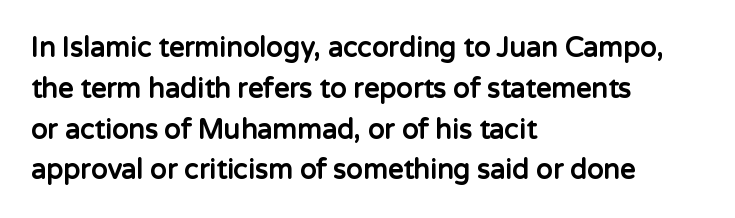
This is the regular roman posture of the typeface. Regarding leading, the lines here are spaced in the standard way. Heft: maximum for text — a bold. The specimen omits any rule beneath the text block's lines.
